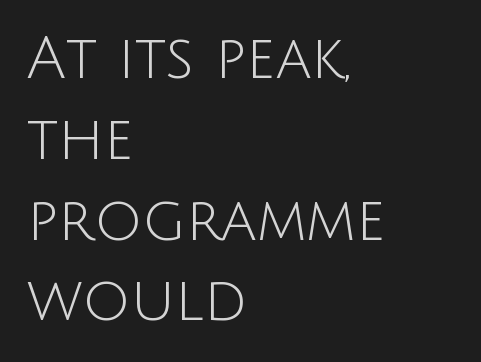
Italic: no, the glyphs are upright roman. If you measured baseline to baseline, you'd find a middling distance. Is the letter spacing exaggerated? No — it looks like the ordinary default. Does the copy run flush right? No — it runs flush left. Honestly, there is no underline to notice here at all.
